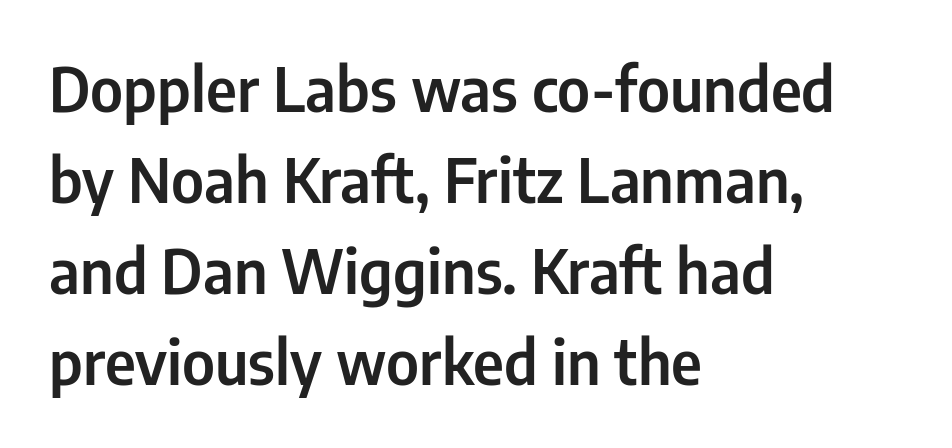
The image shows 61 px condensed sans-serif type, upright; set left-aligned, normal line spacing (1.49x), normal letter spacing, not underlined; low stroke contrast and a medium x-height.
